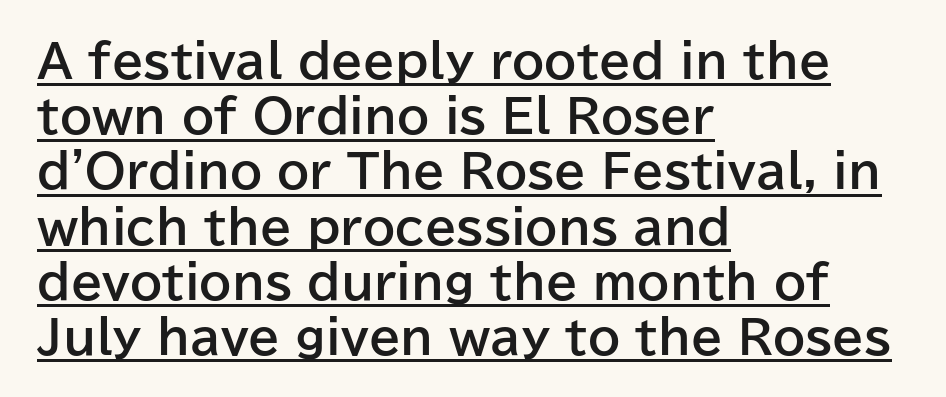
Q: Is the text bold? A: Yes.
Q: Is the text italic (slanted)? A: No, it is upright.
Q: Is the typeface a serif or a sans-serif typeface? A: Sans-serif.
Q: Is the text underlined? A: Yes.
Q: How is the paragraph aligned? A: Left-aligned.
Q: Is the spacing between letters normal or unusually wide? A: Normal.
Q: Width (condensed, normal, or wide)? A: Normal.
Q: Stroke contrast? A: Low.
Q: x-height? A: Medium.
Q: Monospaced? A: No.
